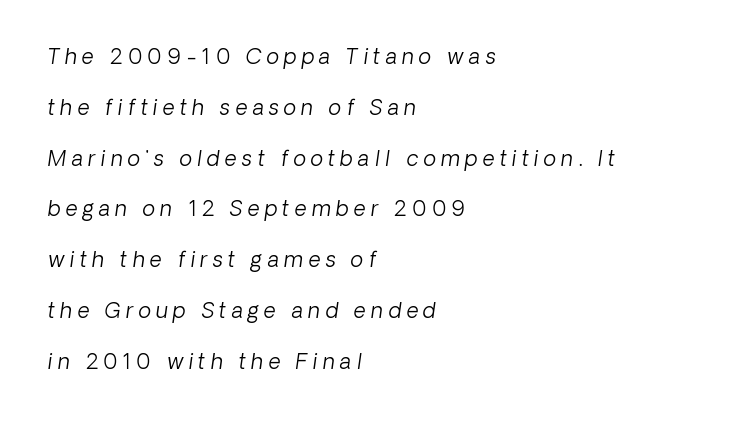
The image shows 21 px text type, italic (leaning right); set left-aligned, loose line spacing (2.42x), unusually wide letter spacing (+0.25 em), not underlined.
